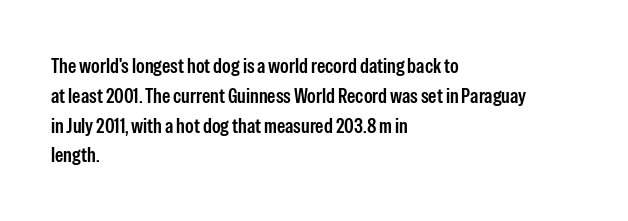
Which margin do the lines hug? The left one — the right edge is uneven. The letters stand upright; this is a roman face. Any mark beneath the type? The region is blank. The space between consecutive lines is moderate. No extra tracking has been applied to these lines.
